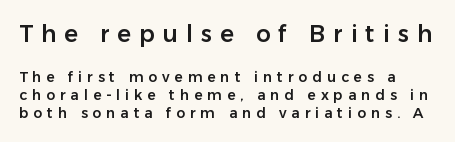
{"italic": "no", "underline": "no", "line_spacing": "normal", "line_spacing_ratio": 1.31, "letter_spacing": "wide", "letter_spacing_em": 0.35, "larger_block": "first", "size_ratio": 1.64, "glyph_px": 23}
